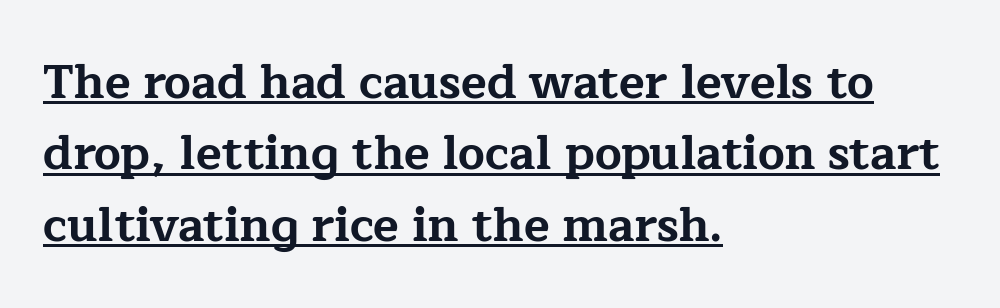
{"serif": "yes", "italic": "no", "bold": "yes", "weight": "bold", "width": "wide", "stroke_contrast": "low", "x_height": "medium", "monospaced": "no", "underline": "yes", "align": "left", "line_spacing": "normal", "line_spacing_ratio": 1.52, "letter_spacing": "normal", "letter_spacing_em": 0.0, "glyph_px": 47}
